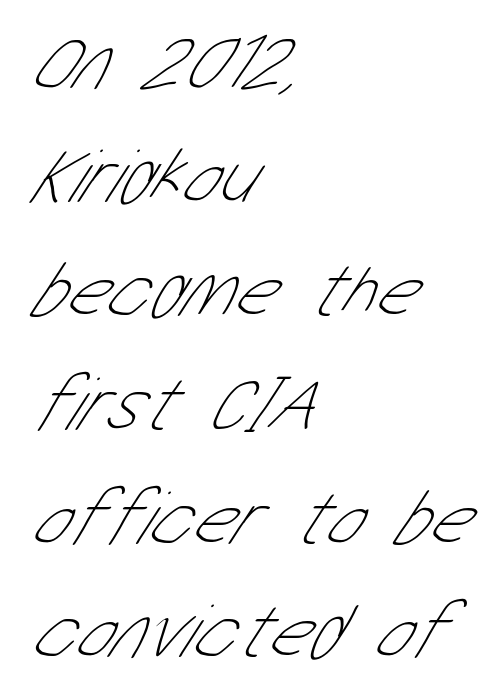
The image shows 78 px thin, condensed sans-serif type; set left-aligned, normal line spacing (1.46x), normal letter spacing, not underlined; low stroke contrast and a medium x-height.
